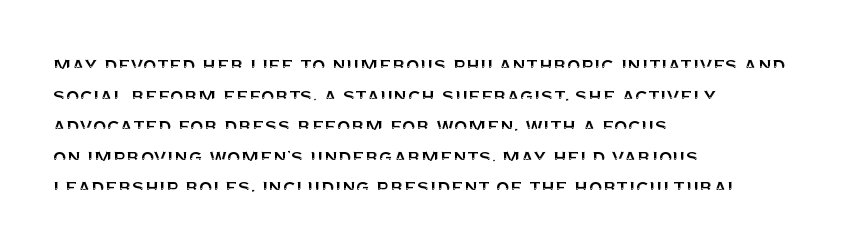
The image shows 22 px text type, upright; set left-aligned, normal line spacing (1.39x), normal letter spacing, not underlined.
